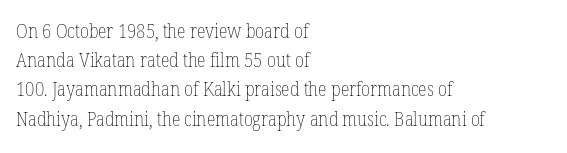
The image shows 20 px text type, upright; set left-aligned, normal line spacing (1.46x), normal letter spacing, not underlined.
